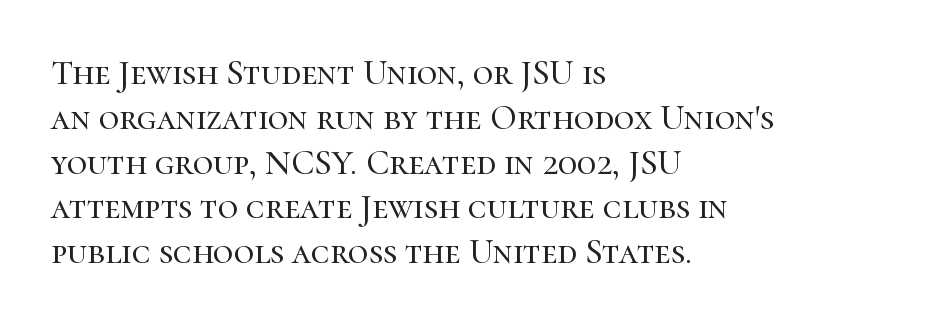
Q: Is the text italic (slanted)? A: No, it is upright.
Q: Is the typeface a serif or a sans-serif typeface? A: Serif.
Q: Is the text underlined? A: No.
Q: How is the paragraph aligned? A: Left-aligned.
Q: Is the spacing between letters normal or unusually wide? A: Normal.
Q: Is the spacing between lines tight, normal or loose? A: Normal.
Q: Width (condensed, normal, or wide)? A: Normal.
Q: Stroke contrast? A: High.
Q: x-height? A: Medium.
Q: Monospaced? A: No.
